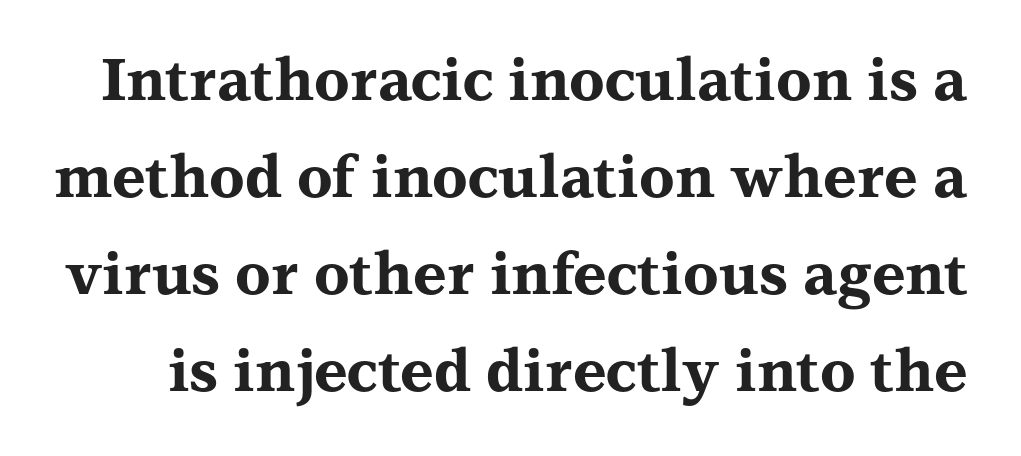
Q: Is the text bold? A: Yes.
Q: Is the text italic (slanted)? A: No, it is upright.
Q: Is the typeface a serif or a sans-serif typeface? A: Serif.
Q: Is the text underlined? A: No.
Q: Is the spacing between letters normal or unusually wide? A: Normal.
Q: Is the spacing between lines tight, normal or loose? A: Normal.
Q: Width (condensed, normal, or wide)? A: Wide.
Q: Stroke contrast? A: Medium.
Q: x-height? A: Medium.
Q: Monospaced? A: No.
